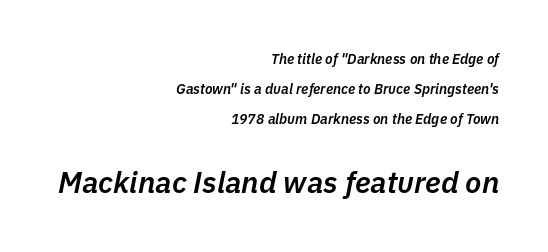
Q: Is the text bold? A: Semi-bold.
Q: Is the text italic (slanted)? A: Yes, it leans right by about 11 degrees.
Q: Is the text underlined? A: No.
Q: How is the paragraph aligned? A: Right-aligned.
Q: Is the spacing between letters normal or unusually wide? A: Normal.
Q: Is the spacing between lines tight, normal or loose? A: Loose.
Q: Which block of text is set in a larger size, the first (top) or the second (bottom)? A: The second (bottom) one.
Q: Width (condensed, normal, or wide)? A: Normal.
Q: Stroke contrast? A: Low.
Q: x-height? A: Medium.
Q: Monospaced? A: No.
